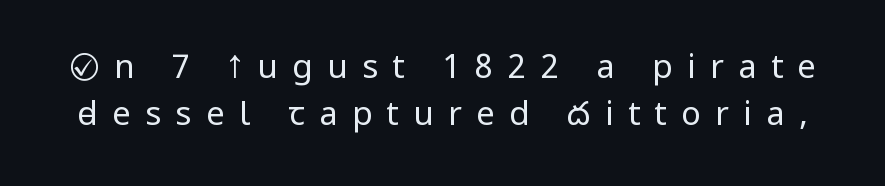
A typesetter would call this leading conventional body-copy spacing. A typesetter would call this heavily tracked-out type. A light-to-regular cut is what we see here. Is this a fixed-width face? No — the glyphs have proportional, varying widths. You can tell it's not italic because the verticals are truly vertical.
